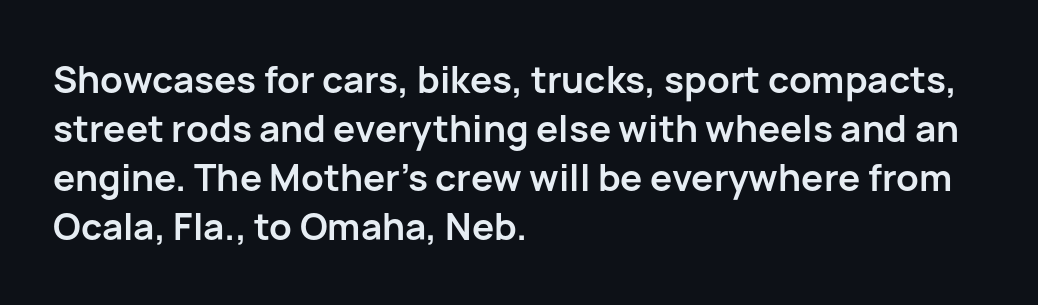
This sample uses a sans-serif face. A classic flush-left, rag-right setting is used for this passage. Glance below the letters and you will spot only blank space. Spacing verdict: proportional, widths tailored to each character. You can tell it's not italic because the verticals are truly vertical.
